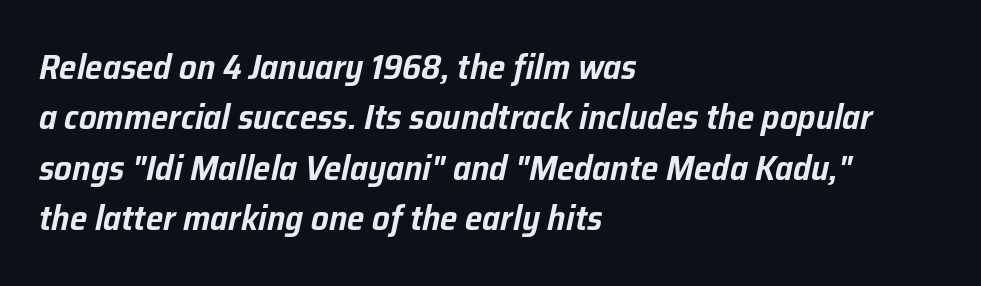
Q: Is the text italic (slanted)? A: Yes, it leans right by about 12 degrees.
Q: Is the text underlined? A: No.
Q: How is the paragraph aligned? A: Left-aligned.
Q: Is the spacing between letters normal or unusually wide? A: Normal.
Q: Is the spacing between lines tight, normal or loose? A: Normal.
Q: Width (condensed, normal, or wide)? A: Normal.
Q: Stroke contrast? A: Low.
Q: x-height? A: Medium.
Q: Monospaced? A: No.
